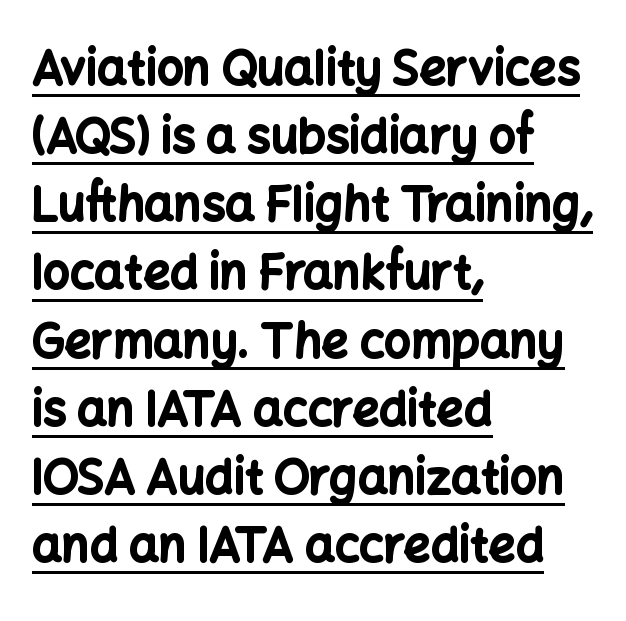
These lines are rendered in a variable-pitch font. No italicization has been applied; the sample stays upright. The glyphs are accompanied by a horizontal stroke just below them. These lines keep a tight, regular rhythm from letter to letter. A sans-serif font was chosen for this passage.
